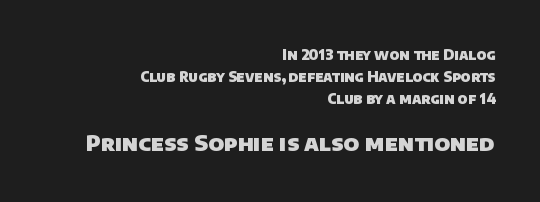
{"bold": "yes", "underline": "no", "align": "right", "line_spacing": "normal", "line_spacing_ratio": 1.56, "letter_spacing": "normal", "letter_spacing_em": 0.0, "larger_block": "second", "size_ratio": 1.57, "glyph_px": 22}
